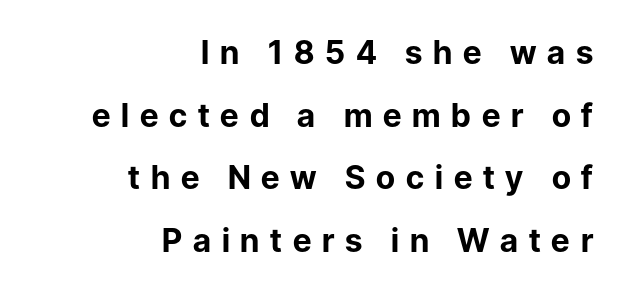
Q: Is the text bold? A: Yes.
Q: Is the text italic (slanted)? A: No, it is upright.
Q: Is the typeface a serif or a sans-serif typeface? A: Sans-serif.
Q: Is the text underlined? A: No.
Q: How is the paragraph aligned? A: Right-aligned.
Q: Is the spacing between letters normal or unusually wide? A: Unusually wide.
Q: Is the spacing between lines tight, normal or loose? A: Loose.
Q: Width (condensed, normal, or wide)? A: Normal.
Q: Stroke contrast? A: Low.
Q: x-height? A: Medium.
Q: Monospaced? A: No.
